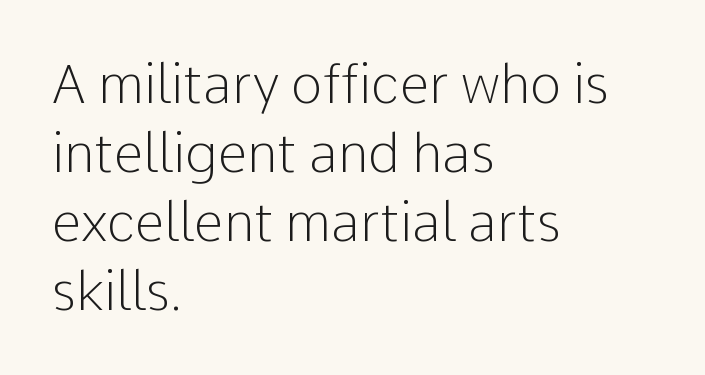
The typesetting does not lean heavy: it is not bold. Tall strokes in this sample are plumb rather than angled. Vertically, the passage feels balanced, rows spaced as you'd expect. The designer went with a sans here, leaving each stem footless. Nothing unusual about the tracking: characters are spaced as the font intends. The letters advance in unequal steps, a hallmark of proportional type.
